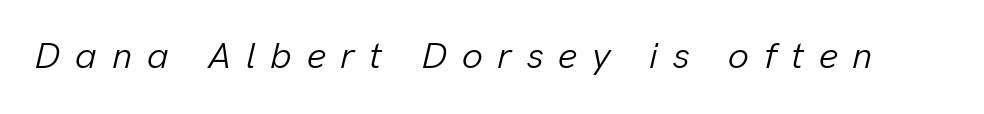
The image shows 37 px light type, italic (leaning right); set unusually wide letter spacing (+0.4 em), not underlined; low stroke contrast and a medium x-height.
